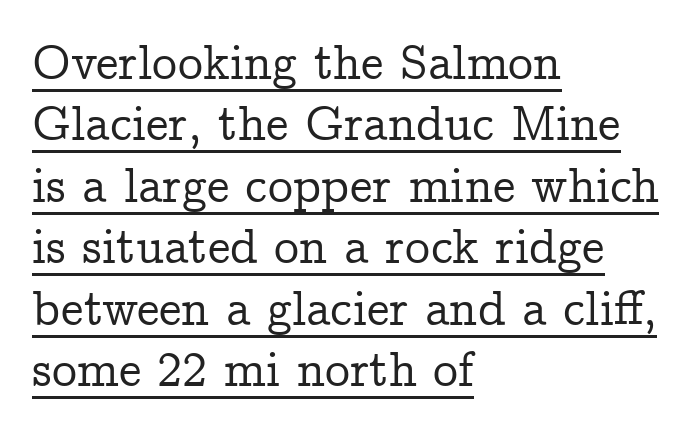
{"serif": "yes", "italic": "no", "width": "normal", "stroke_contrast": "low", "x_height": "medium", "monospaced": "no", "underline": "yes", "align": "left", "line_spacing_ratio": 1.23, "letter_spacing": "normal", "letter_spacing_em": 0.0, "glyph_px": 50}
